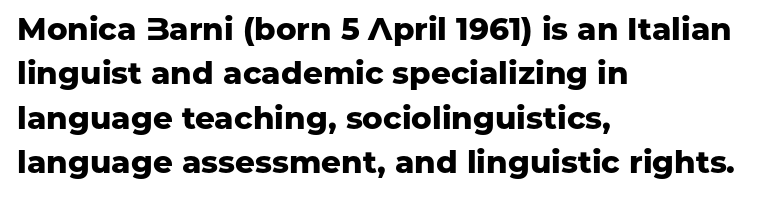
The passage shown is typed in a proportional face where columns would drift. The typesetter chose a ragged-right arrangement here. The foot of each line stays bare and open. Short note: letters normally spaced. This block has exactly the height ordinary leading produces.
